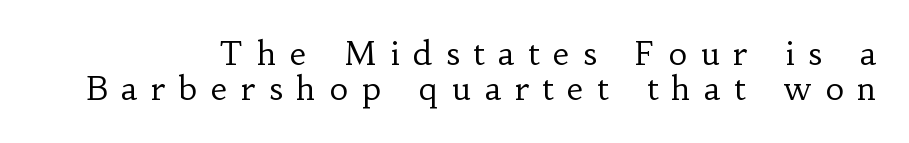
The image shows 32 px regular-weight serif type, upright; set tight line spacing (1.1x), unusually wide letter spacing (+0.44 em), not underlined; low stroke contrast and a small x-height.
